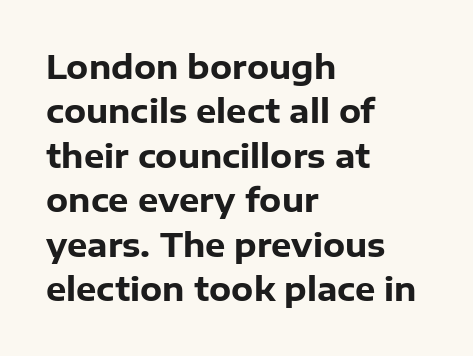
The image shows 32 px heavy sans-serif type, upright; set left-aligned, normal line spacing (1.39x), normal letter spacing, not underlined; low stroke contrast and a medium x-height.
